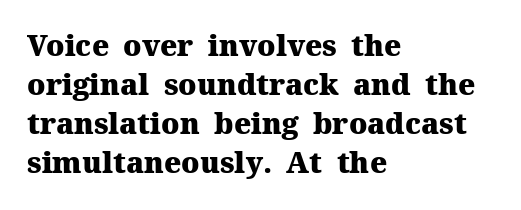
{"serif": "yes", "italic": "no", "bold": "yes", "weight": "heavy", "width": "normal", "stroke_contrast": "medium", "x_height": "medium", "monospaced": "no", "underline": "no", "align": "left", "line_spacing": "normal", "line_spacing_ratio": 1.35, "letter_spacing": "normal", "letter_spacing_em": 0.0, "glyph_px": 29}
